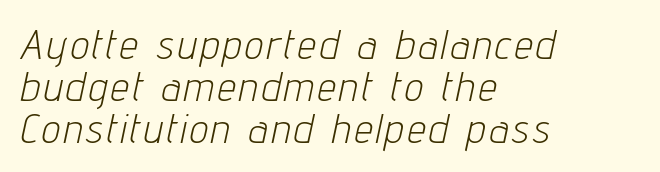
Q: Is the text bold? A: No.
Q: Is the text italic (slanted)? A: Yes, it leans right by about 12 degrees.
Q: Is the text underlined? A: No.
Q: How is the paragraph aligned? A: Left-aligned.
Q: Is the spacing between lines tight, normal or loose? A: Tight.
Q: Width (condensed, normal, or wide)? A: Condensed.
Q: Stroke contrast? A: Low.
Q: x-height? A: Medium.
Q: Monospaced? A: No.
